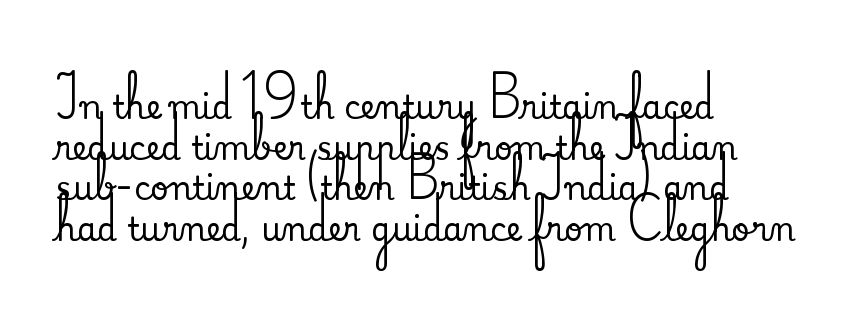
Q: Is the text italic (slanted)? A: No, it is upright.
Q: Is the typeface a serif or a sans-serif typeface? A: Serif.
Q: Is the text underlined? A: No.
Q: How is the paragraph aligned? A: Left-aligned.
Q: Is the spacing between letters normal or unusually wide? A: Normal.
Q: Is the spacing between lines tight, normal or loose? A: Normal.
Q: Width (condensed, normal, or wide)? A: Normal.
Q: Stroke contrast? A: Medium.
Q: x-height? A: Small.
Q: Monospaced? A: No.
